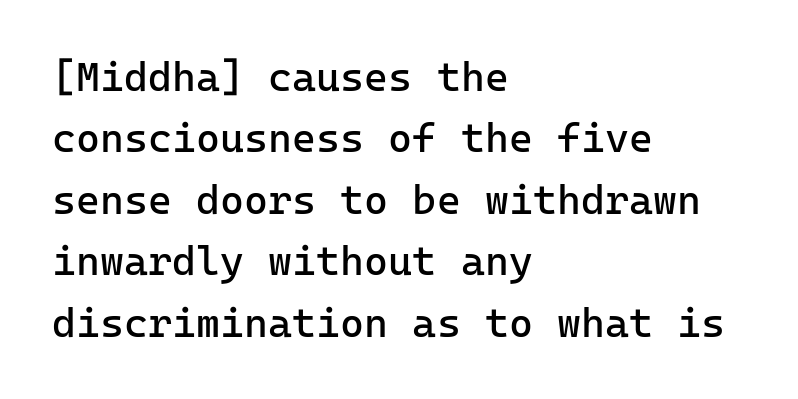
Q: Is the text bold? A: No.
Q: Is the text italic (slanted)? A: No, it is upright.
Q: Is the typeface a serif or a sans-serif typeface? A: Sans-serif.
Q: Is the text underlined? A: No.
Q: How is the paragraph aligned? A: Left-aligned.
Q: Is the spacing between letters normal or unusually wide? A: Normal.
Q: Is the spacing between lines tight, normal or loose? A: Normal.
Q: Width (condensed, normal, or wide)? A: Normal.
Q: Stroke contrast? A: Low.
Q: x-height? A: Medium.
Q: Monospaced? A: Yes.
